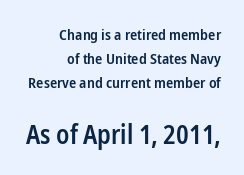
Leading matches the norm, producing a regular column. Layout note: lines flush right. There is no visible air inserted between adjacent glyphs. Bigger letters appear in the bottom chunk; the top chunk is reduced. The lettering holds an erect, upright posture throughout. Rule under the text: the space is simply empty.
